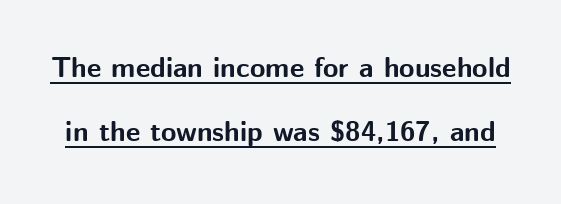
{"serif": "no", "italic": "no", "bold": "yes", "weight": "bold", "width": "normal", "stroke_contrast": "medium", "x_height": "medium", "monospaced": "no", "underline": "yes", "line_spacing": "loose", "line_spacing_ratio": 2.27, "letter_spacing": "normal", "letter_spacing_em": 0.0, "glyph_px": 28}
